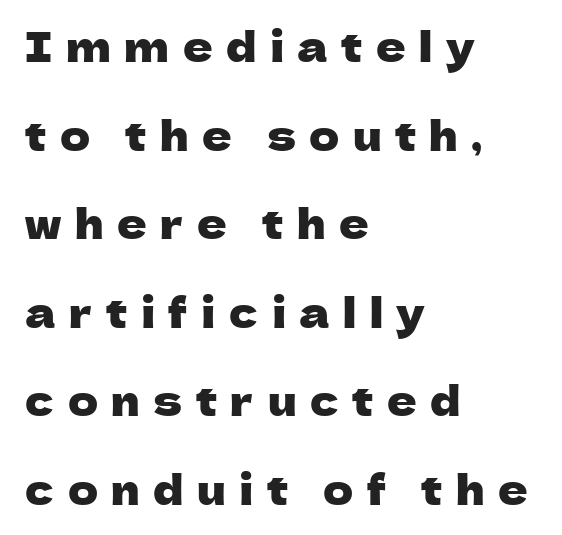
The lines are spread far apart with generous leading. The text block is weighted toward the left margin, trailing off unevenly rightward. Nothing sits at the stroke ends, so this counts as sans-serif. The face used here is proportionally spaced, like ordinary book or web type. Check under the words: just untouched page.
